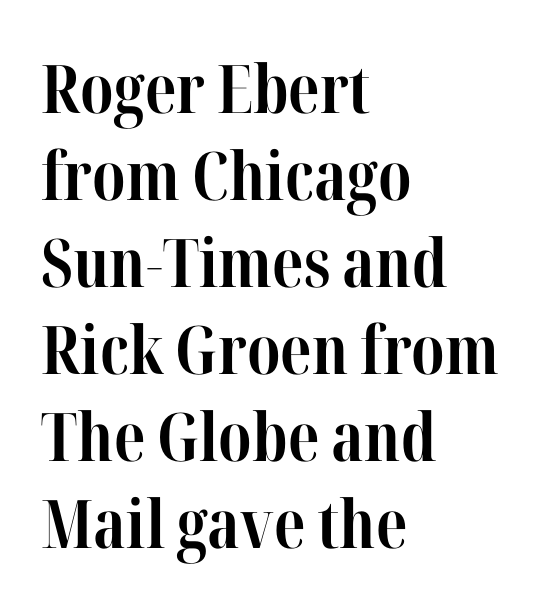
{"serif": "yes", "italic": "no", "bold": "yes", "weight": "bold", "width": "condensed", "stroke_contrast": "high", "x_height": "medium", "monospaced": "no", "underline": "no", "align": "left", "line_spacing": "normal", "line_spacing_ratio": 1.3, "letter_spacing": "normal", "letter_spacing_em": 0.0, "glyph_px": 67}
